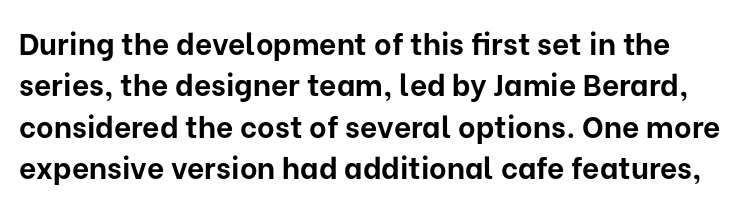
Is this a fixed-width face? No — the glyphs have proportional, varying widths. Ascenders rise straight up at ninety degrees. The glyphs in this specimen are sans serif. Horizontal bands of white between lines are of average thickness. The space directly below the letters is spotless.
